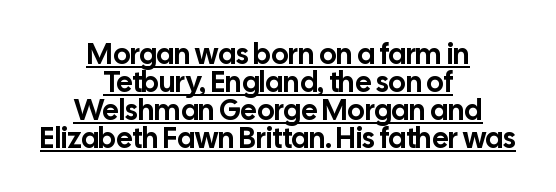
{"serif": "no", "italic": "no", "width": "normal", "stroke_contrast": "low", "x_height": "medium", "monospaced": "no", "underline": "yes", "align": "center", "line_spacing": "tight", "line_spacing_ratio": 0.96, "letter_spacing": "normal", "letter_spacing_em": 0.0, "glyph_px": 29}
